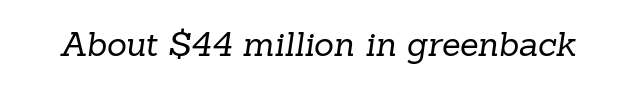
Q: Is the text bold? A: No.
Q: Is the typeface a serif or a sans-serif typeface? A: Serif.
Q: Is the text underlined? A: No.
Q: Is the spacing between letters normal or unusually wide? A: Normal.
Q: Width (condensed, normal, or wide)? A: Normal.
Q: Stroke contrast? A: Low.
Q: x-height? A: Medium.
Q: Monospaced? A: No.
